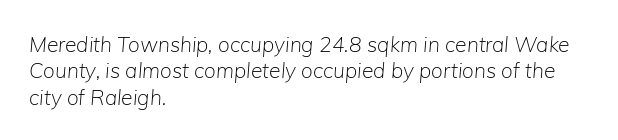
Q: Is the text bold? A: No.
Q: Is the text italic (slanted)? A: Yes, it leans right by about 5 degrees.
Q: Is the text underlined? A: No.
Q: How is the paragraph aligned? A: Left-aligned.
Q: Is the spacing between letters normal or unusually wide? A: Normal.
Q: Is the spacing between lines tight, normal or loose? A: Normal.
